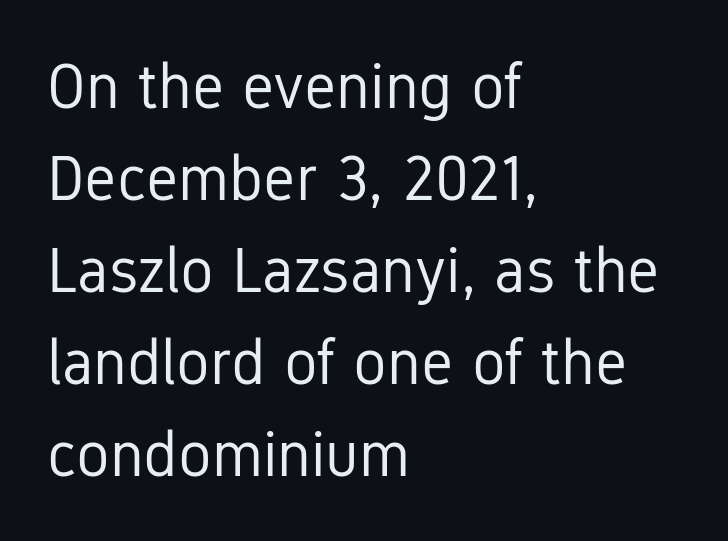
Q: Is the text bold? A: No.
Q: Is the text italic (slanted)? A: No, it is upright.
Q: Is the typeface a serif or a sans-serif typeface? A: Sans-serif.
Q: Is the text underlined? A: No.
Q: How is the paragraph aligned? A: Left-aligned.
Q: Is the spacing between letters normal or unusually wide? A: Normal.
Q: Is the spacing between lines tight, normal or loose? A: Normal.
Q: Width (condensed, normal, or wide)? A: Condensed.
Q: Stroke contrast? A: Low.
Q: x-height? A: Medium.
Q: Monospaced? A: No.
